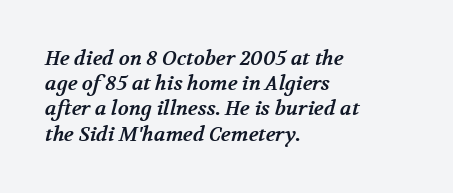
The image shows 20 px bold type; set left-aligned, normal line spacing (1.26x), normal letter spacing, not underlined.
